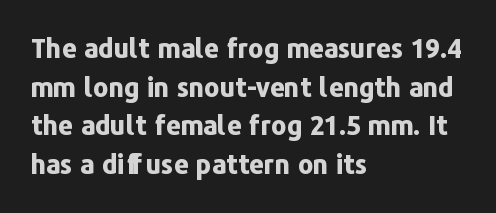
{"italic": "no", "bold": "yes", "underline": "no", "align": "left", "line_spacing": "normal", "line_spacing_ratio": 1.49, "letter_spacing": "normal", "letter_spacing_em": 0.0, "glyph_px": 26}
